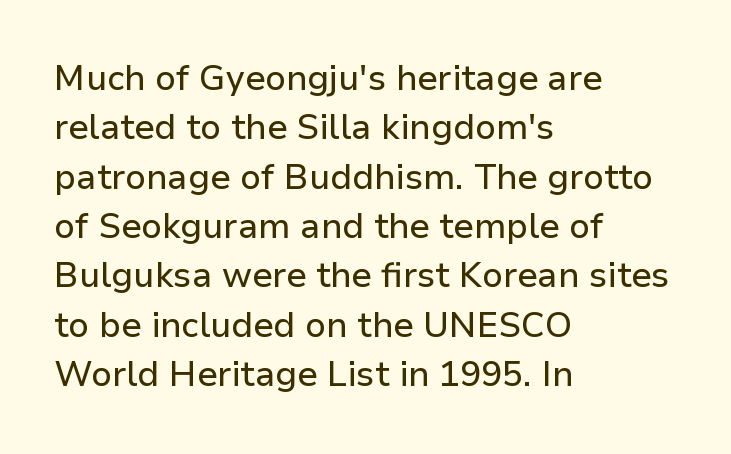
{"serif": "no", "italic": "no", "width": "normal", "stroke_contrast": "low", "x_height": "medium", "monospaced": "no", "underline": "no", "align": "left", "line_spacing": "normal", "line_spacing_ratio": 1.41, "letter_spacing": "normal", "letter_spacing_em": 0.0, "glyph_px": 35}
